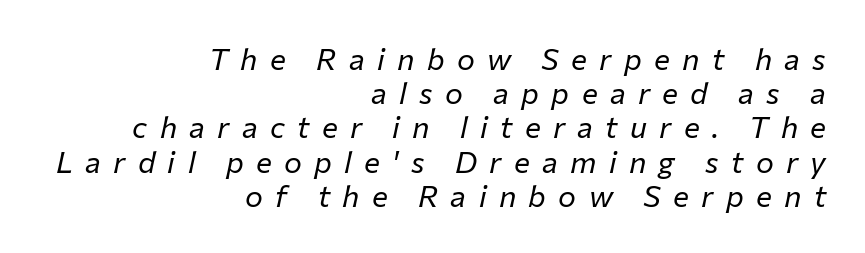
{"italic": "yes", "lean": "right", "slant_degrees": 12, "bold": "no", "weight": "regular", "width": "normal", "stroke_contrast": "low", "x_height": "medium", "monospaced": "no", "underline": "no", "align": "right", "line_spacing": "tight", "line_spacing_ratio": 1.14, "letter_spacing": "wide", "letter_spacing_em": 0.41, "glyph_px": 30}
